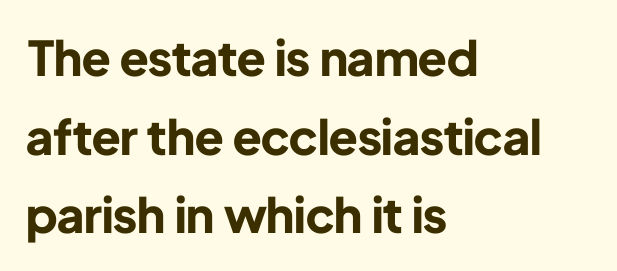
Q: Is the text bold? A: Yes.
Q: Is the text italic (slanted)? A: No, it is upright.
Q: Is the typeface a serif or a sans-serif typeface? A: Sans-serif.
Q: Is the text underlined? A: No.
Q: How is the paragraph aligned? A: Left-aligned.
Q: Is the spacing between letters normal or unusually wide? A: Normal.
Q: Is the spacing between lines tight, normal or loose? A: Normal.
Q: Width (condensed, normal, or wide)? A: Normal.
Q: Stroke contrast? A: Low.
Q: x-height? A: Medium.
Q: Monospaced? A: No.
